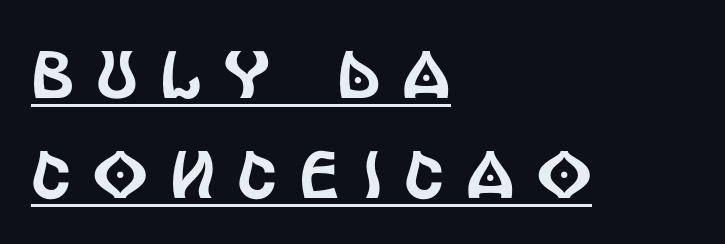
Q: Is the text italic (slanted)? A: No, it is upright.
Q: Is the typeface a serif or a sans-serif typeface? A: Sans-serif.
Q: Is the text underlined? A: Yes.
Q: How is the paragraph aligned? A: Left-aligned.
Q: Is the spacing between letters normal or unusually wide? A: Unusually wide.
Q: Is the spacing between lines tight, normal or loose? A: Normal.
Q: Width (condensed, normal, or wide)? A: Condensed.
Q: x-height? A: Large.
Q: Monospaced? A: No.
